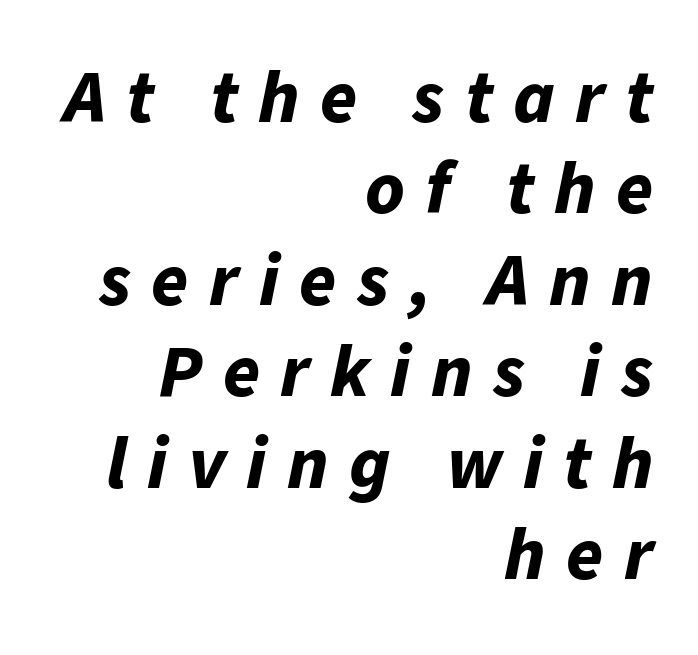
{"italic": "yes", "lean": "right", "slant_degrees": 11, "bold": "yes", "weight": "bold", "width": "normal", "stroke_contrast": "low", "x_height": "medium", "monospaced": "no", "underline": "no", "align": "right", "line_spacing_ratio": 1.22, "letter_spacing": "wide", "letter_spacing_em": 0.27, "glyph_px": 75}
